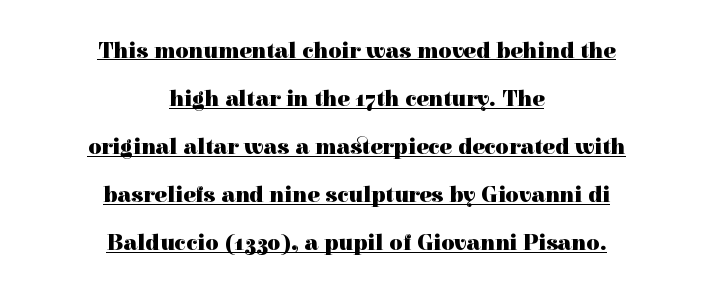
The rendering uses a large line-height, opening up the rows. This sample is center-justified, so both line endings float freely. As a designer I'd log this as weight 700, bold. Nope, not italic — everything's standing straight.
